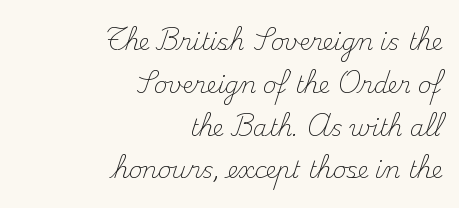
The image shows 23 px text type; set right-aligned, line spacing 1.86x, normal letter spacing, not underlined.
